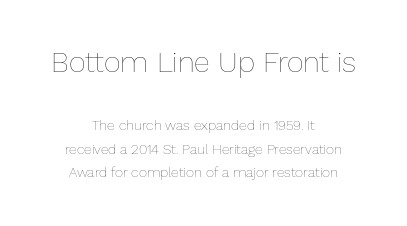
Q: Is the text bold? A: No.
Q: Is the text italic (slanted)? A: No, it is upright.
Q: Is the text underlined? A: No.
Q: How is the paragraph aligned? A: Centered.
Q: Is the spacing between letters normal or unusually wide? A: Normal.
Q: Is the spacing between lines tight, normal or loose? A: Normal.
Q: Which block of text is set in a larger size, the first (top) or the second (bottom)? A: The first (top) one.
Q: Width (condensed, normal, or wide)? A: Normal.
Q: Stroke contrast? A: Low.
Q: x-height? A: Medium.
Q: Monospaced? A: No.
